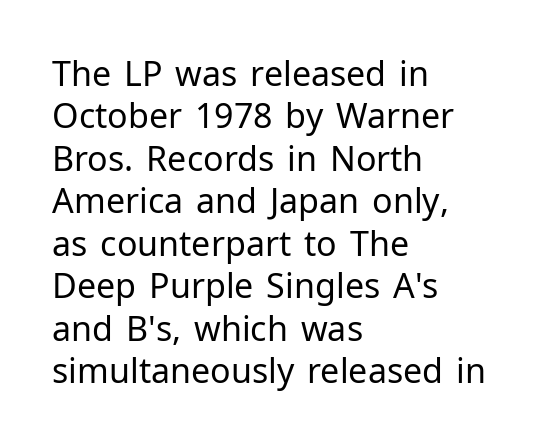
{"serif": "no", "italic": "no", "bold": "no", "weight": "regular", "width": "normal", "stroke_contrast": "low", "x_height": "medium", "monospaced": "no", "underline": "no", "align": "left", "line_spacing": "normal", "line_spacing_ratio": 1.25, "letter_spacing": "normal", "letter_spacing_em": 0.0, "glyph_px": 34}
